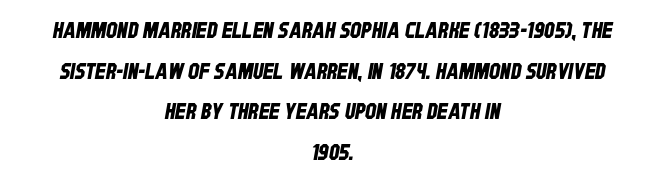
These lines stack symmetrically, like a column narrowing and widening about its center. The space beneath each line is pristine and unruled. Here the glyphs are tracked normally, forming tight word shapes.
